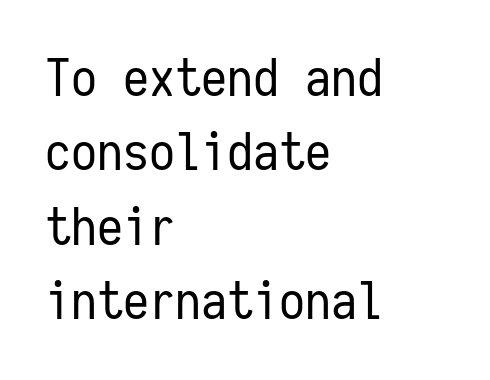
{"serif": "no", "italic": "no", "bold": "no", "weight": "regular", "width": "condensed", "stroke_contrast": "low", "x_height": "medium", "monospaced": "yes", "underline": "no", "align": "left", "line_spacing": "normal", "line_spacing_ratio": 1.43, "letter_spacing": "normal", "letter_spacing_em": 0.0, "glyph_px": 52}
